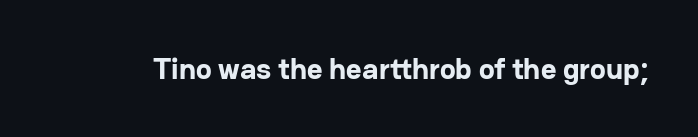
The specimen reads as upright at a glance. In terms of letterform style, serifs are entirely absent. What stands out about the letter spacing? Nothing — it is the standard amount. Chunky letters — that's bold for sure. Proportional: the letters do not fall into vertical columns. Check under the words: just untouched page.
